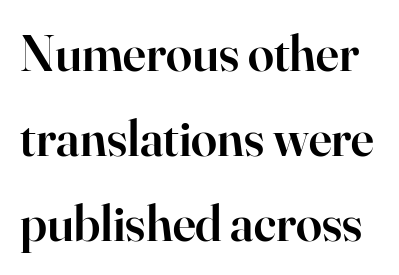
The image shows 52 px semibold serif type, upright; set normal line spacing (1.63x), normal letter spacing, not underlined; high stroke contrast and a small x-height.
